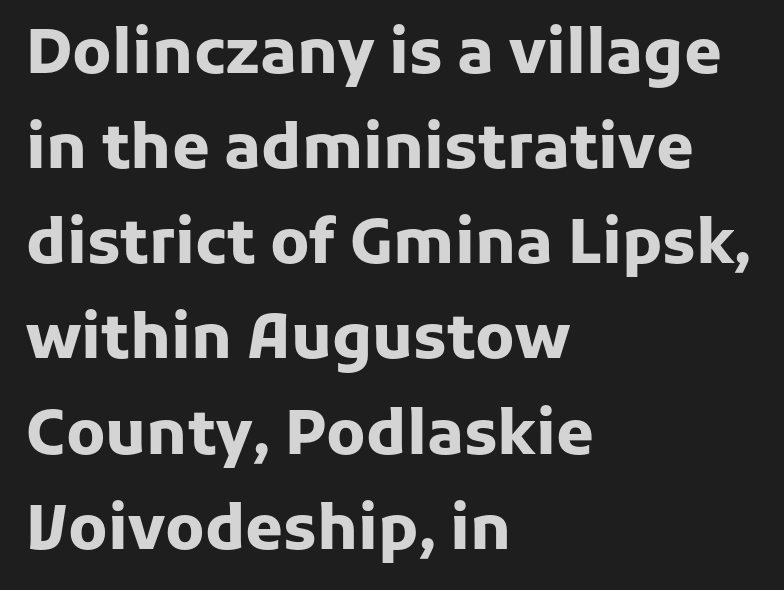
The image shows 61 px heavy sans-serif type, upright; set left-aligned, normal line spacing (1.56x), normal letter spacing, not underlined; low stroke contrast and a medium x-height.
